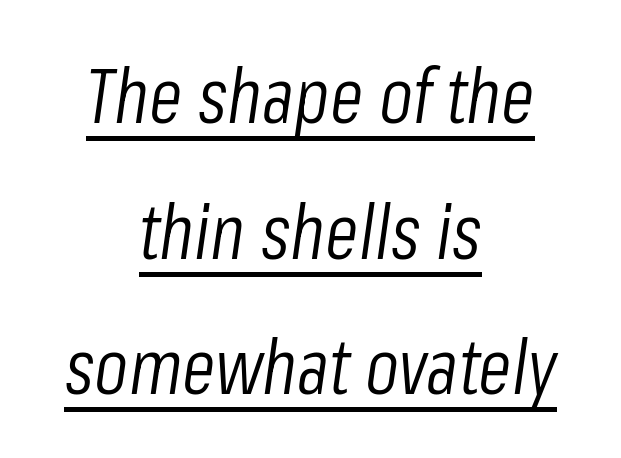
Ink coverage per letter is moderate at most. Short and long lines alike share a common midpoint. The glyphs are accompanied by a horizontal stroke just below them. The lettering tilts uniformly, giving the passage an italic look. The passage shown is typed in a proportional face where columns would drift. Does extra space separate the letters? No, they use regular spacing.
